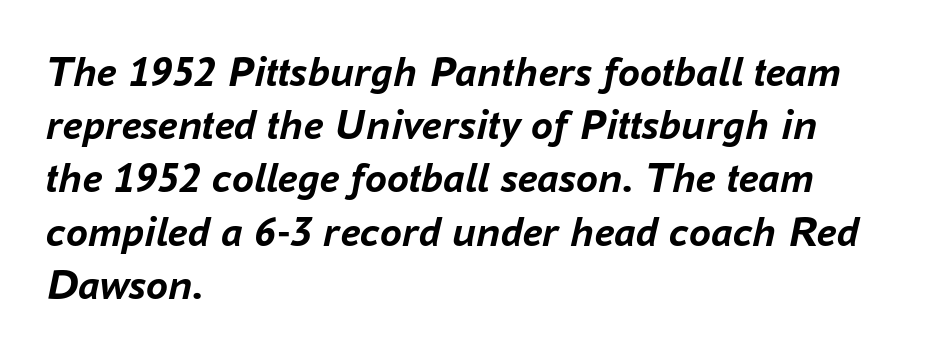
Q: Is the text bold? A: Yes.
Q: Is the text italic (slanted)? A: Yes, it leans right by about 16 degrees.
Q: Is the text underlined? A: No.
Q: How is the paragraph aligned? A: Left-aligned.
Q: Is the spacing between letters normal or unusually wide? A: Normal.
Q: Width (condensed, normal, or wide)? A: Normal.
Q: Stroke contrast? A: Low.
Q: x-height? A: Medium.
Q: Monospaced? A: No.
